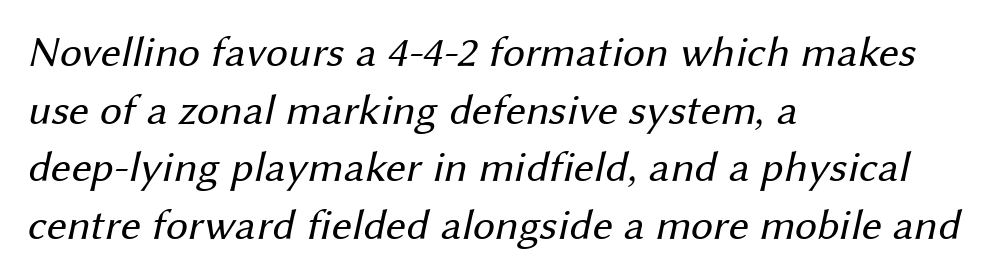
The paragraph has a hard left edge and a soft right edge. Here the designer chose a conventional face with non-uniform glyph widths. There is no visible air inserted between adjacent glyphs. This block has exactly the height ordinary leading produces. Nothing sits at the stroke ends, so this counts as sans-serif.
